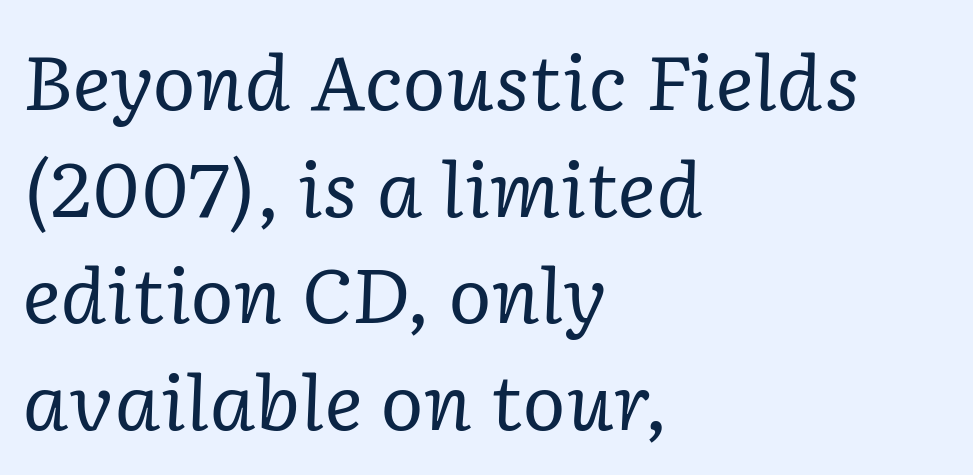
The image shows 74 px regular-weight serif type, italic (leaning right); set left-aligned, normal line spacing (1.44x), normal letter spacing, not underlined; low stroke contrast and a medium x-height.
